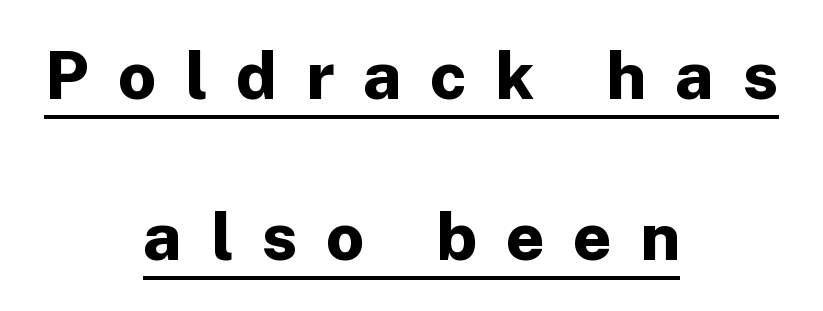
Q: Is the text bold? A: Yes.
Q: Is the text italic (slanted)? A: No, it is upright.
Q: Is the typeface a serif or a sans-serif typeface? A: Sans-serif.
Q: Is the text underlined? A: Yes.
Q: How is the paragraph aligned? A: Centered.
Q: Is the spacing between letters normal or unusually wide? A: Unusually wide.
Q: Is the spacing between lines tight, normal or loose? A: Loose.
Q: Width (condensed, normal, or wide)? A: Normal.
Q: Stroke contrast? A: Low.
Q: x-height? A: Medium.
Q: Monospaced? A: No.
